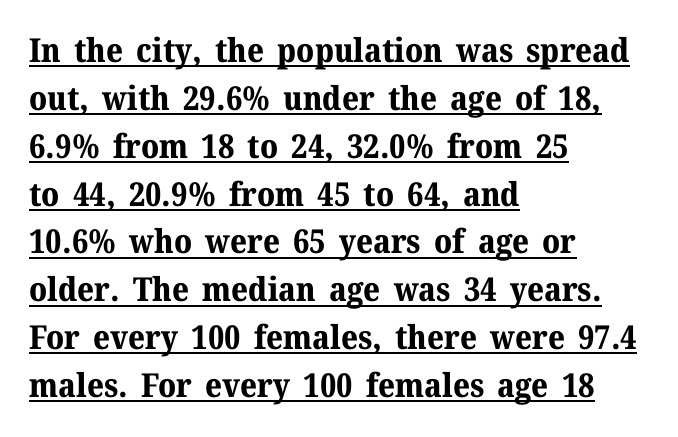
The image shows 33 px bold serif type, upright; set left-aligned, normal line spacing (1.45x), normal letter spacing, underlined; medium stroke contrast and a medium x-height.
